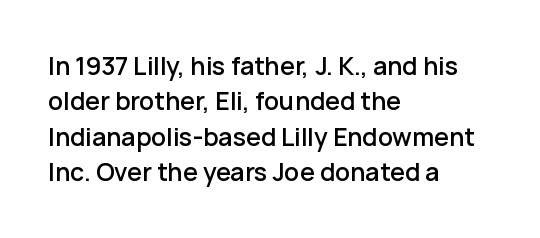
{"italic": "no", "underline": "no", "align": "left", "line_spacing": "normal", "line_spacing_ratio": 1.42, "letter_spacing": "normal", "letter_spacing_em": 0.0, "glyph_px": 25}
